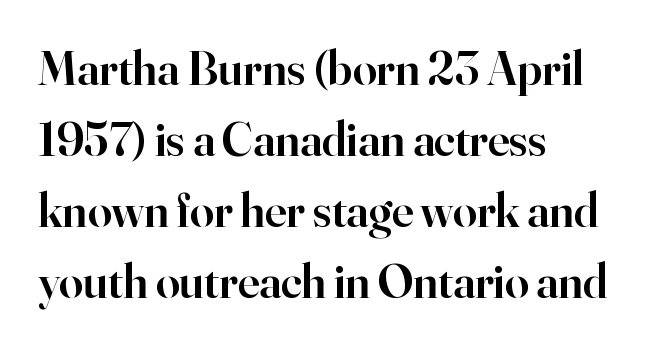
{"serif": "yes", "italic": "no", "bold": "semi", "weight": "semibold", "width": "normal", "stroke_contrast": "high", "x_height": "small", "monospaced": "no", "underline": "no", "align": "left", "line_spacing": "normal", "line_spacing_ratio": 1.48, "letter_spacing": "normal", "letter_spacing_em": 0.0, "glyph_px": 48}
